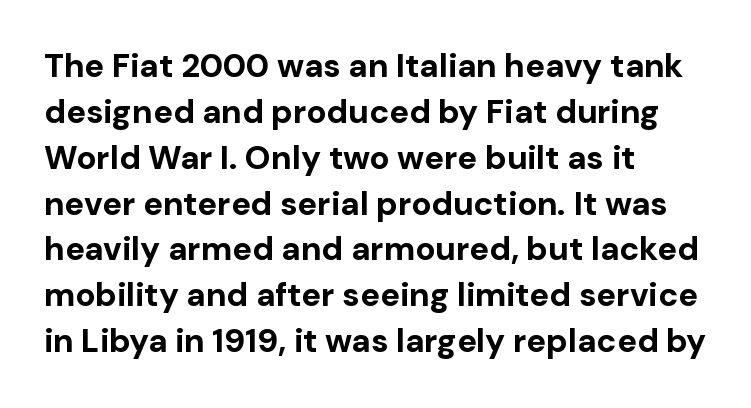
{"serif": "no", "italic": "no", "bold": "yes", "weight": "bold", "width": "normal", "stroke_contrast": "low", "x_height": "medium", "monospaced": "no", "underline": "no", "align": "left", "line_spacing": "normal", "line_spacing_ratio": 1.39, "letter_spacing": "normal", "letter_spacing_em": 0.0, "glyph_px": 33}
